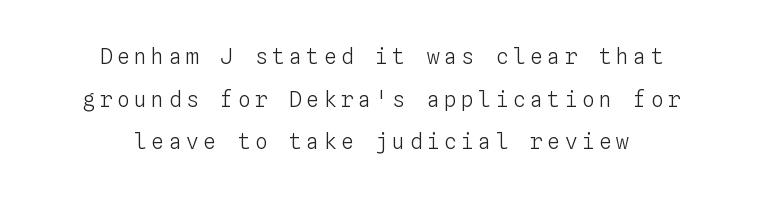
The image shows 21 px text type, upright; set centered, loose line spacing (2.03x), unusually wide letter spacing (+0.22 em), not underlined.
